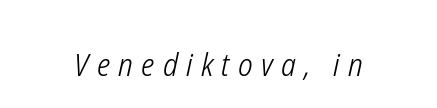
Q: Is the text bold? A: No.
Q: Is the text italic (slanted)? A: Yes, it leans right by about 12 degrees.
Q: Is the text underlined? A: No.
Q: Is the spacing between letters normal or unusually wide? A: Unusually wide.
Q: Width (condensed, normal, or wide)? A: Condensed.
Q: Stroke contrast? A: Low.
Q: x-height? A: Medium.
Q: Monospaced? A: No.
